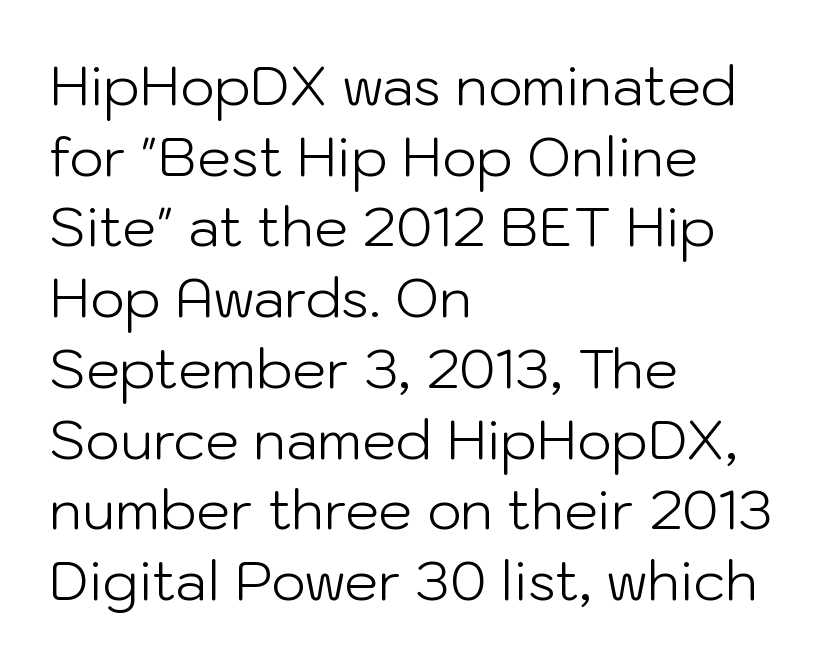
The image shows 54 px light sans-serif type, upright; set left-aligned, normal line spacing (1.31x), normal letter spacing, not underlined; low stroke contrast and a medium x-height.
